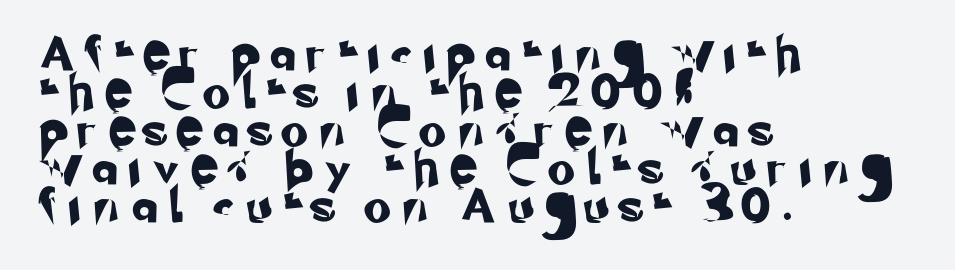
Q: Is the typeface a serif or a sans-serif typeface? A: Sans-serif.
Q: Is the text underlined? A: No.
Q: How is the paragraph aligned? A: Left-aligned.
Q: Is the spacing between letters normal or unusually wide? A: Unusually wide.
Q: Is the spacing between lines tight, normal or loose? A: Tight.
Q: Width (condensed, normal, or wide)? A: Normal.
Q: Stroke contrast? A: Low.
Q: x-height? A: Small.
Q: Monospaced? A: No.
